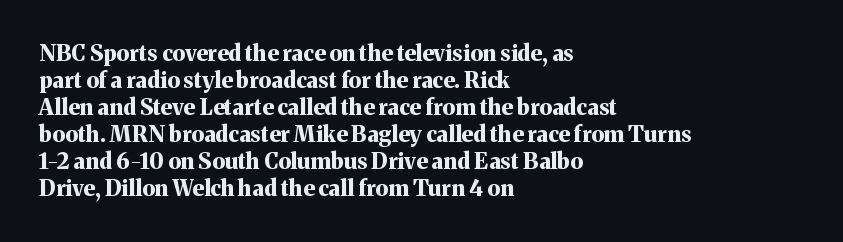
Q: Is the text bold? A: Yes.
Q: Is the text italic (slanted)? A: No, it is upright.
Q: Is the text underlined? A: No.
Q: How is the paragraph aligned? A: Left-aligned.
Q: Is the spacing between letters normal or unusually wide? A: Normal.
